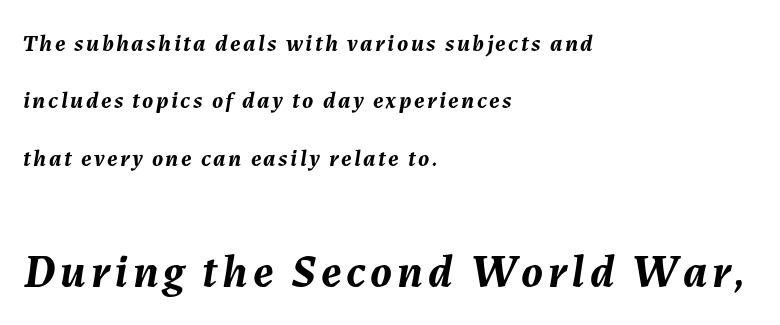
The image shows 47 px semibold type, italic (leaning right); set left-aligned, loose line spacing (2.39x), not underlined; the second (bottom) block is 1.96x larger; medium stroke contrast and a medium x-height.
